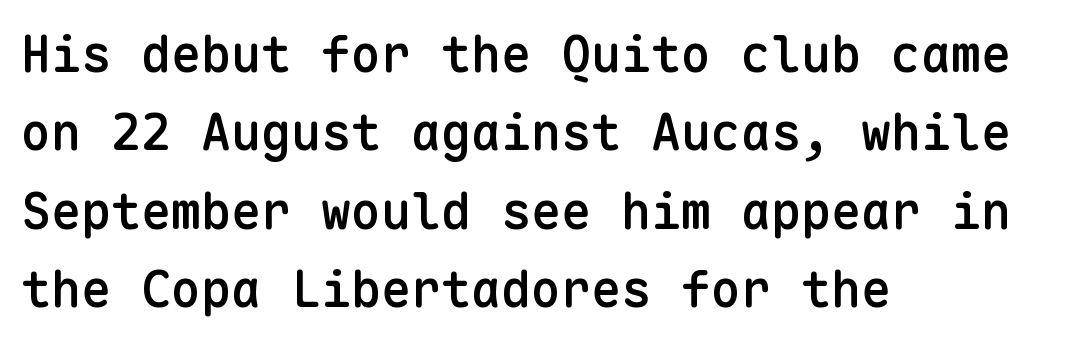
{"serif": "no", "italic": "no", "bold": "semi", "weight": "semibold", "width": "normal", "stroke_contrast": "low", "x_height": "medium", "monospaced": "yes", "underline": "no", "align": "left", "line_spacing": "normal", "line_spacing_ratio": 1.57, "letter_spacing": "normal", "letter_spacing_em": 0.0, "glyph_px": 50}
